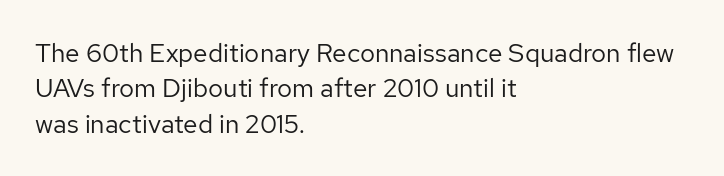
The image shows 26 px text type, upright; set left-aligned, normal line spacing (1.36x), normal letter spacing, not underlined.
